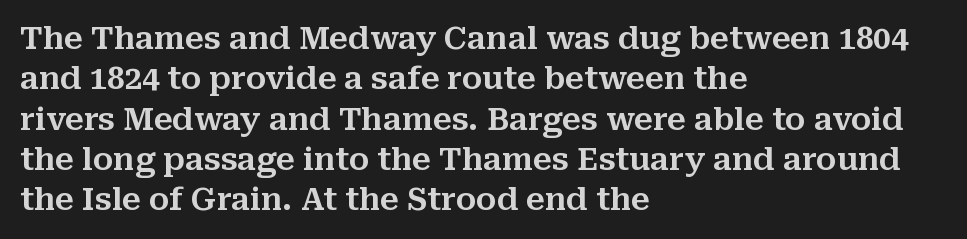
The lines in this sample share a left origin and differ only in where they stop. A typesetter would label this face a serif. Has an underline been added? It has not. Students, observe: this is what conventionally led text looks like. This sample uses an upright cut, with every glyph sitting square on the baseline.
